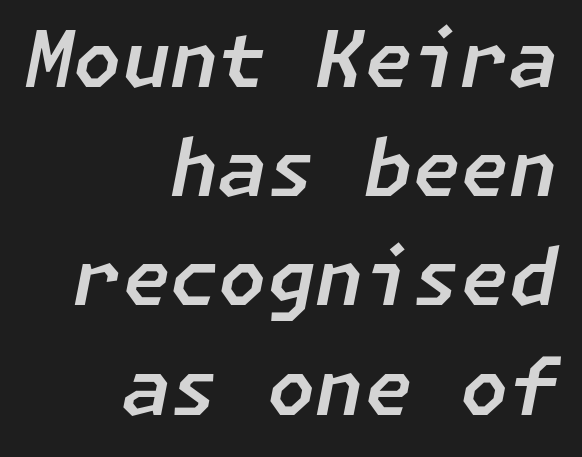
{"italic": "yes", "lean": "right", "slant_degrees": 11, "width": "normal", "stroke_contrast": "low", "x_height": "medium", "underline": "no", "align": "right", "line_spacing": "normal", "line_spacing_ratio": 1.4, "letter_spacing": "normal", "letter_spacing_em": 0.0, "glyph_px": 78}
